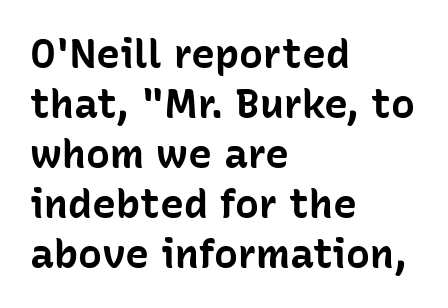
The image shows 40 px bold sans-serif type, upright; set left-aligned, normal line spacing (1.25x), normal letter spacing, not underlined; low stroke contrast and a medium x-height.
